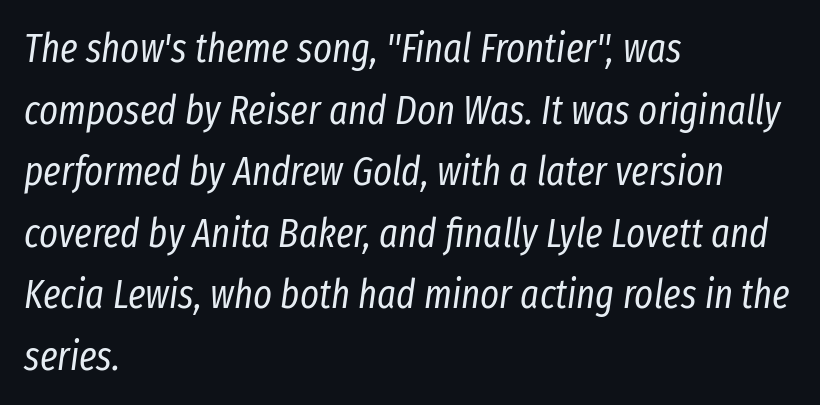
Note the varied advance widths — an 'i' is clearly narrower than an 'm'. Does extra space separate the letters? No, they use regular spacing. The passage shown is not underscored anywhere. When letters slant like this, we call the style italic.
